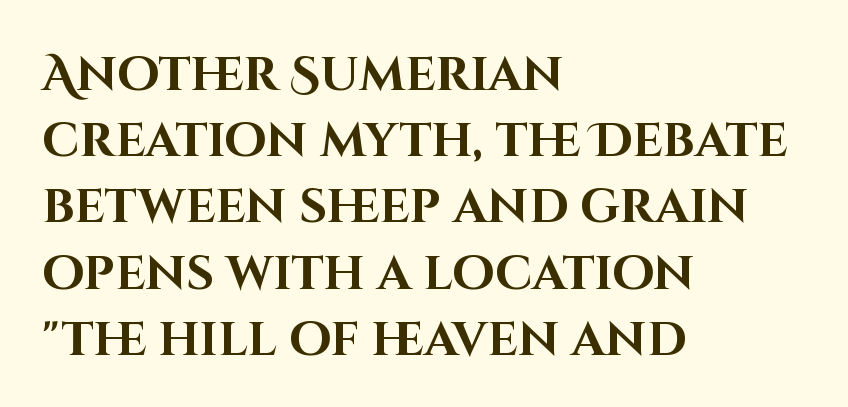
{"serif": "no", "italic": "no", "bold": "yes", "weight": "bold", "width": "normal", "stroke_contrast": "high", "x_height": "large", "monospaced": "no", "underline": "no", "align": "left", "line_spacing": "normal", "line_spacing_ratio": 1.38, "letter_spacing": "normal", "letter_spacing_em": 0.0, "glyph_px": 48}
